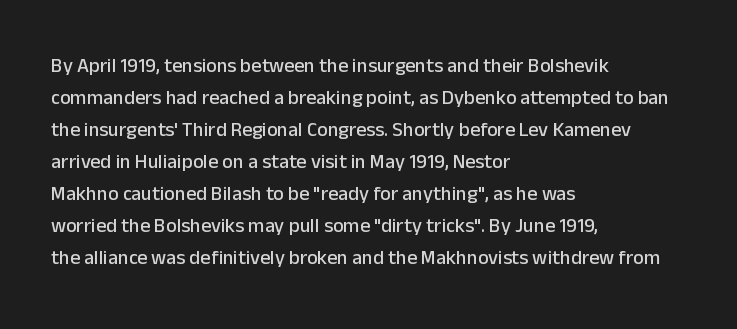
Posture: straight, roman, zero tilt. The ragged edge is on the right, which tells us the setting is flush left. The words here are not underlined. Inter-character spacing is left at the font's built-in metrics. What's the leading like? Ordinary, nothing unusual.
